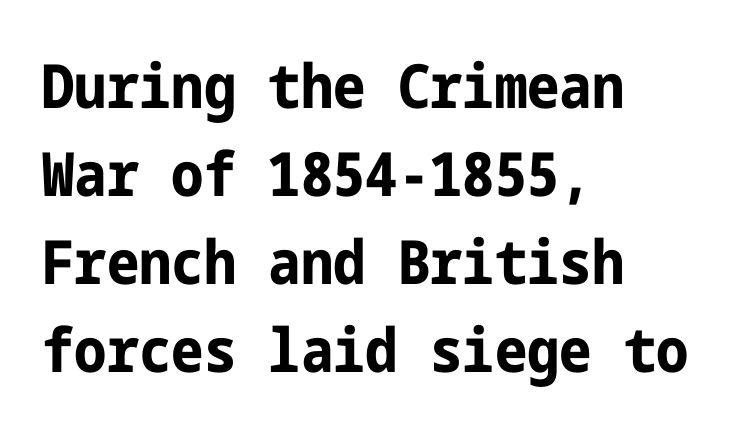
{"serif": "no", "italic": "no", "bold": "yes", "weight": "bold", "width": "condensed", "stroke_contrast": "low", "x_height": "medium", "underline": "no", "align": "left", "line_spacing": "normal", "line_spacing_ratio": 1.44, "letter_spacing": "normal", "letter_spacing_em": 0.0, "glyph_px": 61}
